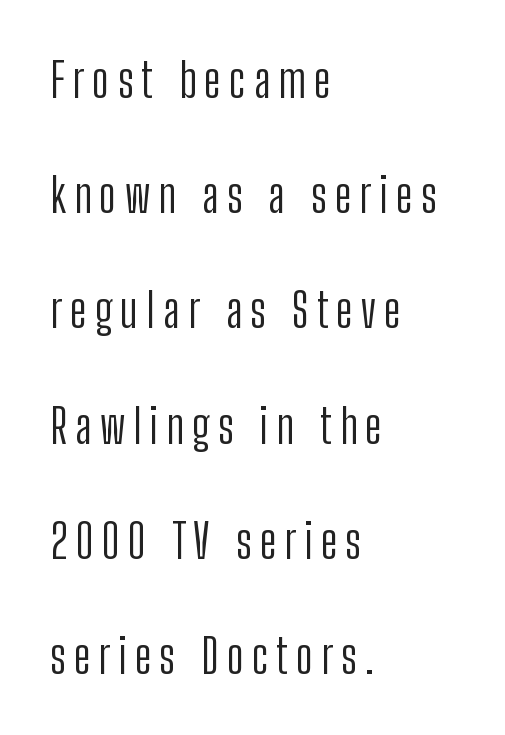
No letter is thick-stroked: the sample isn't bold. The foot of each line stays bare and open. All the whitespace from short lines collects on the right. This sample uses a sans-serif face.
